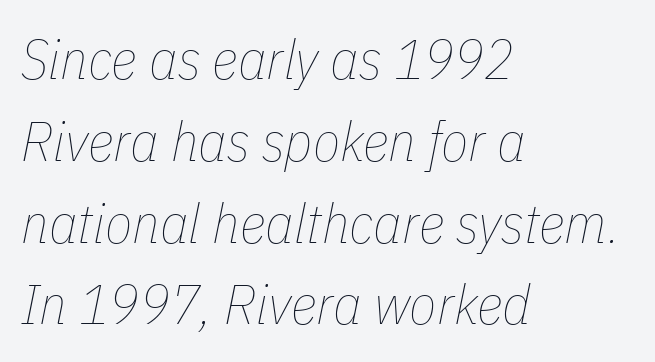
Style check: oblique. This sample has the flowing, uneven cadence of proportional lettering. Underline: absent. Words appear dense and cohesive because spacing is normal. Successive baselines arrive at the customary interval. No letter is thick-stroked: the sample isn't bold.
